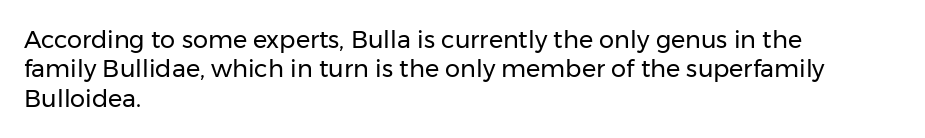
Q: Is the text bold? A: No.
Q: Is the text italic (slanted)? A: No, it is upright.
Q: Is the text underlined? A: No.
Q: How is the paragraph aligned? A: Left-aligned.
Q: Is the spacing between letters normal or unusually wide? A: Normal.
